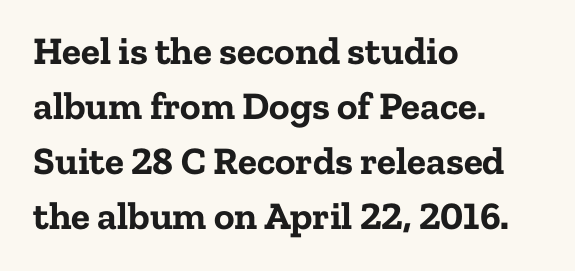
The image shows 39 px bold serif type, upright; set left-aligned, normal line spacing (1.41x), normal letter spacing, not underlined; low stroke contrast and a medium x-height.
